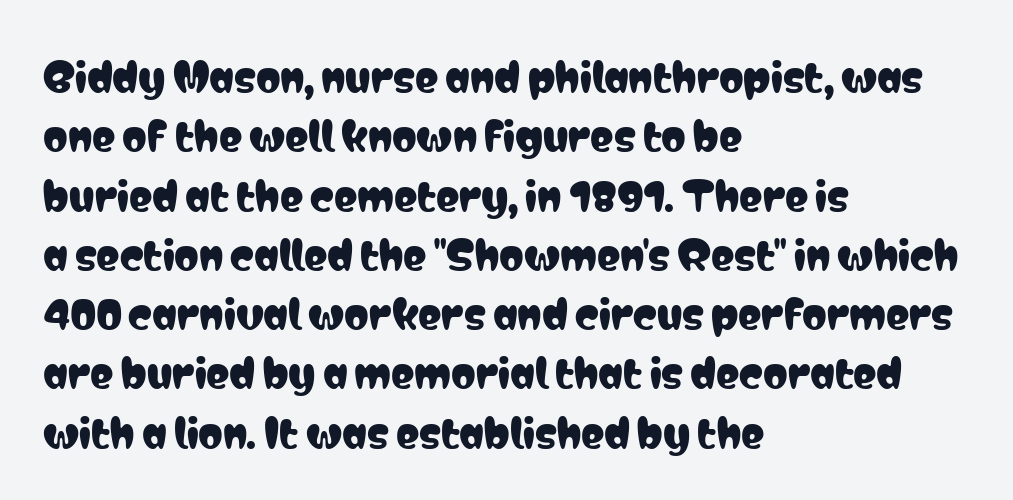
{"serif": "no", "italic": "no", "width": "condensed", "stroke_contrast": "low", "x_height": "medium", "monospaced": "no", "underline": "no", "align": "left", "line_spacing": "normal", "line_spacing_ratio": 1.52, "letter_spacing": "normal", "letter_spacing_em": 0.0, "glyph_px": 39}
